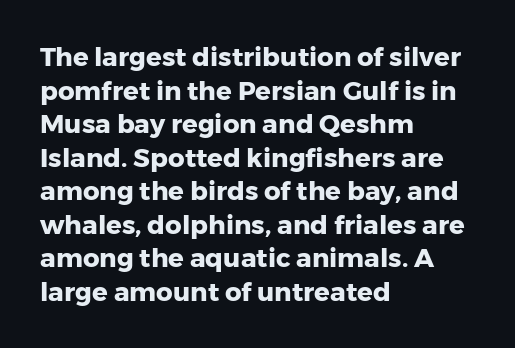
The image shows 26 px bold type, upright; set left-aligned, normal line spacing (1.29x), normal letter spacing, not underlined.
